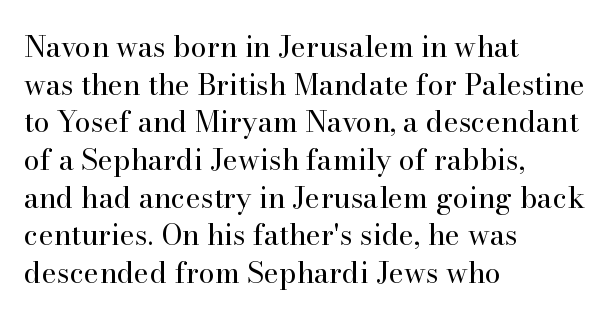
{"serif": "yes", "italic": "no", "bold": "no", "weight": "regular", "width": "normal", "stroke_contrast": "high", "x_height": "small", "monospaced": "no", "underline": "no", "align": "left", "line_spacing": "normal", "line_spacing_ratio": 1.3, "letter_spacing": "normal", "letter_spacing_em": 0.0, "glyph_px": 29}
